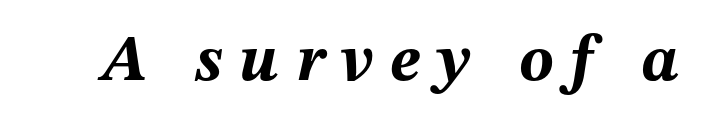
Q: Is the text bold? A: Yes.
Q: Is the text italic (slanted)? A: Yes, it leans right by about 12 degrees.
Q: Is the text underlined? A: No.
Q: Is the spacing between letters normal or unusually wide? A: Unusually wide.
Q: Width (condensed, normal, or wide)? A: Normal.
Q: Stroke contrast? A: Medium.
Q: x-height? A: Medium.
Q: Monospaced? A: No.
